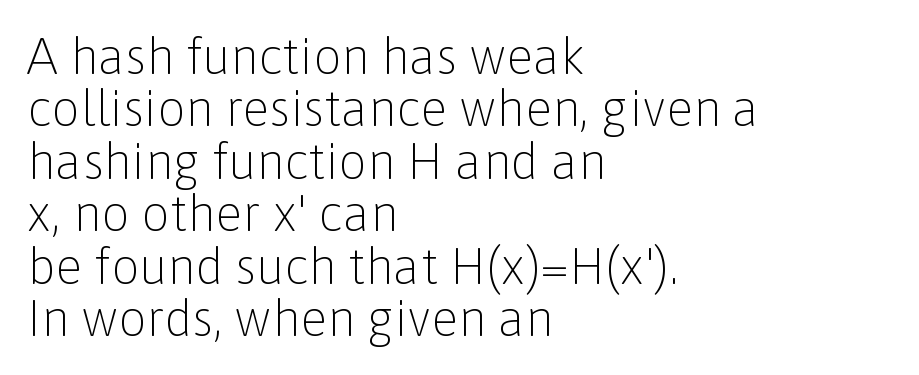
No heavy texture on the line: the type isn't bold. The passage shown is not underscored anywhere. Reading down the block, your eye returns to a fixed left position each line. Nobody touched the tracking dial on this one. Each letter's strokes conclude bluntly, with no projecting serifs. What's the leading like? Squeezed, with rows nearly overlapping.
